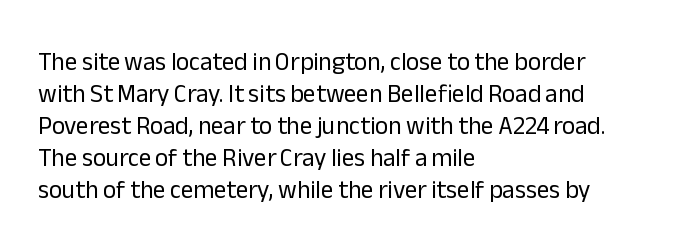
The image shows 25 px text type, upright; set left-aligned, normal line spacing (1.28x), normal letter spacing, not underlined.
